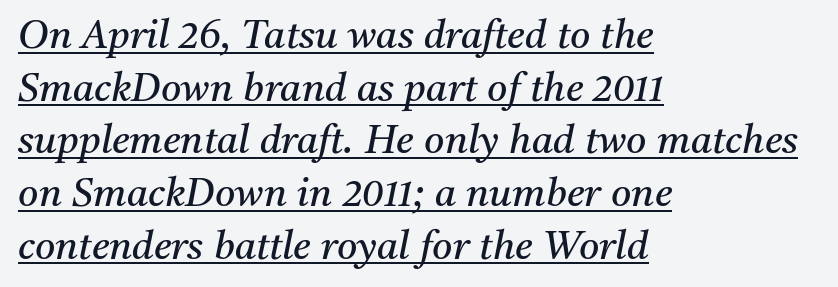
Old-style or modern, the face here clearly has serifs. Nobody touched the tracking dial on this one. Proportional: the letters do not fall into vertical columns. Normally led — the rows are evenly, conventionally spaced. A rule runs beneath these lines of type.
